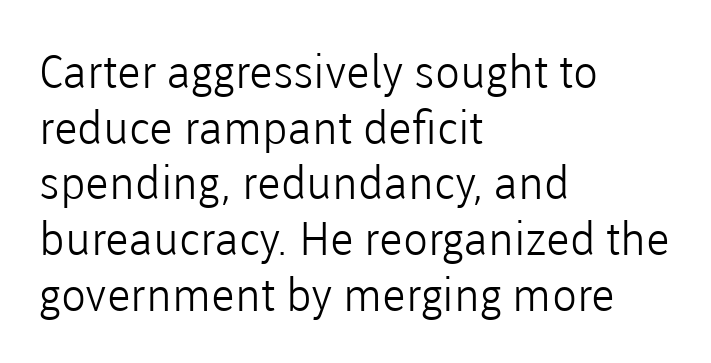
Beneath every word, the page is bare. Heaviness? Minimal to ordinary, like unemphasized prose. Line starts are locked; line ends wander. Here the glyphs are tracked normally, forming tight word shapes.
